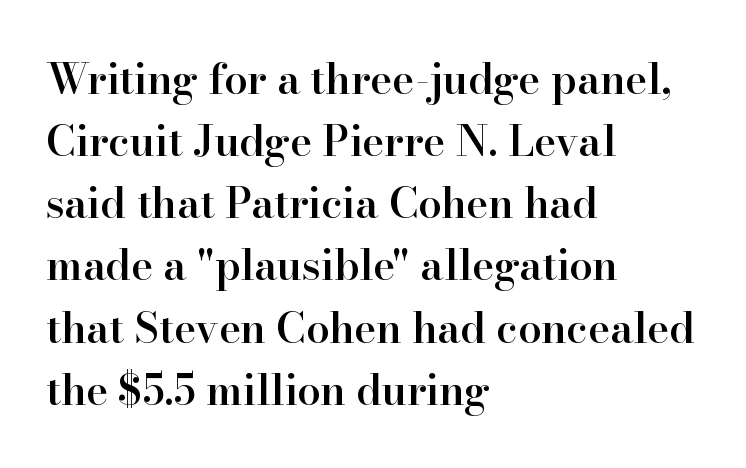
The image shows 42 px semibold serif type, upright; set left-aligned, normal line spacing (1.48x), normal letter spacing, not underlined; high stroke contrast and a small x-height.
